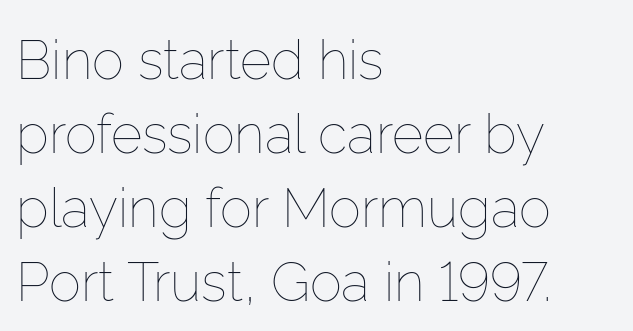
The image shows 54 px thin type, upright; set left-aligned, normal line spacing (1.37x), normal letter spacing, not underlined; low stroke contrast and a medium x-height.
